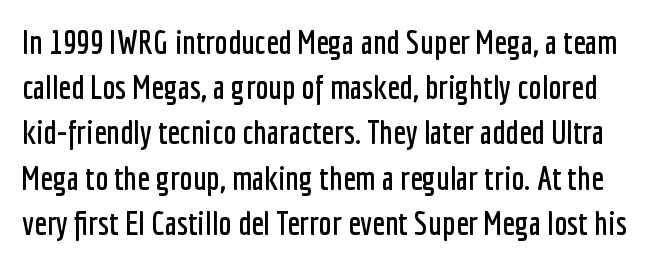
Is there much room between lines? A standard amount, neither cramped nor airy. Short note: letters normally spaced. Note: no serifs on the glyphs. The face used here is proportionally spaced, like ordinary book or web type.
